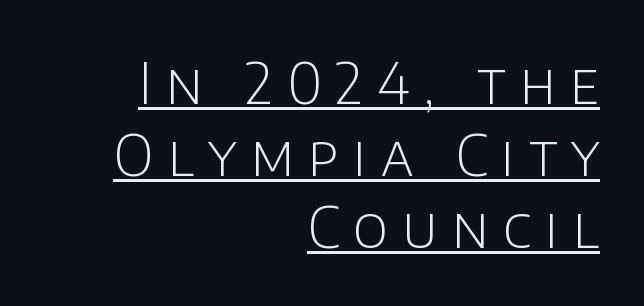
{"serif": "no", "italic": "no", "bold": "no", "weight": "light", "width": "normal", "stroke_contrast": "low", "x_height": "large", "monospaced": "no", "underline": "yes", "align": "right", "line_spacing": "normal", "line_spacing_ratio": 1.26, "letter_spacing": "wide", "letter_spacing_em": 0.25, "glyph_px": 57}
